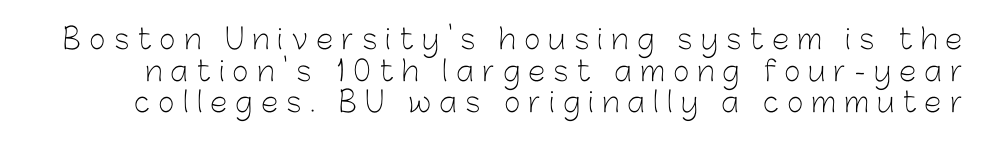
The image shows 28 px light sans-serif type, upright; set tight line spacing (1.13x), unusually wide letter spacing (+0.3 em), not underlined; low stroke contrast and a medium x-height.
